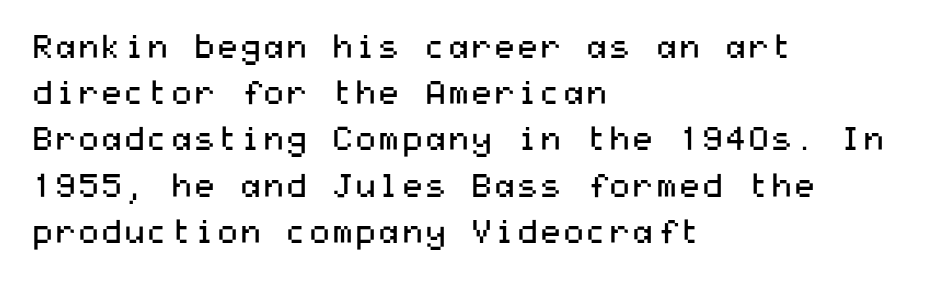
The image shows 33 px regular-weight, wide sans-serif type, upright; set left-aligned, normal line spacing (1.4x), normal letter spacing, not underlined; medium stroke contrast and a medium x-height.
